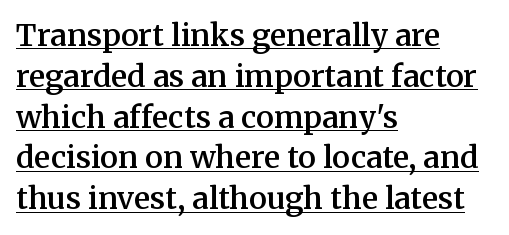
Q: Is the text bold? A: Semi-bold.
Q: Is the text italic (slanted)? A: No, it is upright.
Q: Is the typeface a serif or a sans-serif typeface? A: Serif.
Q: Is the text underlined? A: Yes.
Q: How is the paragraph aligned? A: Left-aligned.
Q: Is the spacing between letters normal or unusually wide? A: Normal.
Q: Is the spacing between lines tight, normal or loose? A: Normal.
Q: Width (condensed, normal, or wide)? A: Normal.
Q: Stroke contrast? A: Medium.
Q: x-height? A: Medium.
Q: Monospaced? A: No.
